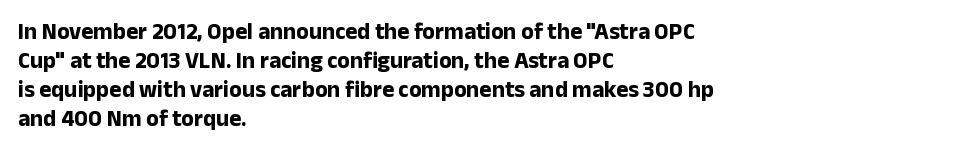
{"italic": "no", "bold": "yes", "underline": "no", "align": "left", "line_spacing": "normal", "line_spacing_ratio": 1.26, "letter_spacing": "normal", "letter_spacing_em": 0.0, "glyph_px": 23}
